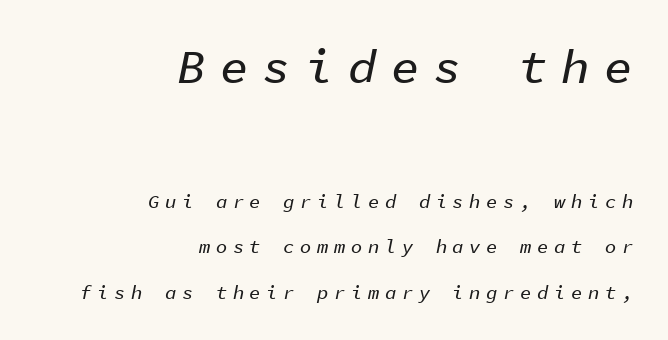
The glyphs look as if they've been sheared to an angle. Compared with typical paragraphs, the rows here are farther apart. Lines of text with bare space underneath. The face used here appears at its bigger size in the upper chunk. In terms of letterspacing, this is a distinctly airy, spread setting.
